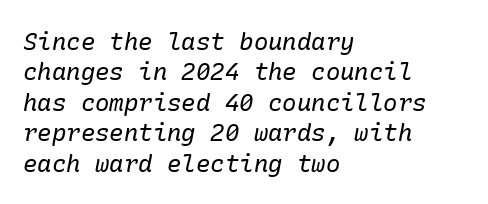
Q: Is the text bold? A: No.
Q: Is the text italic (slanted)? A: Yes, it leans right by about 10 degrees.
Q: Is the text underlined? A: No.
Q: How is the paragraph aligned? A: Left-aligned.
Q: Is the spacing between letters normal or unusually wide? A: Normal.
Q: Is the spacing between lines tight, normal or loose? A: Normal.
